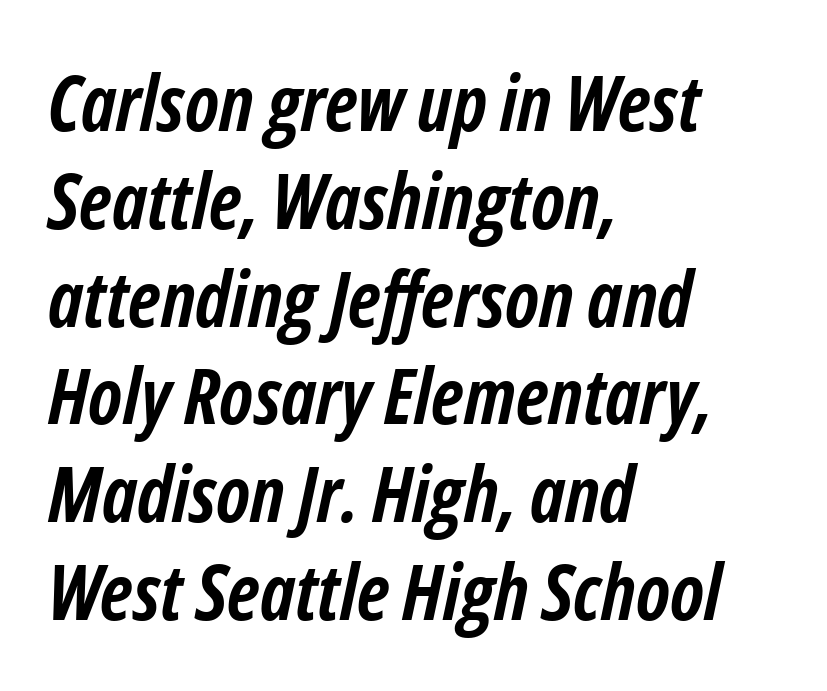
{"italic": "yes", "lean": "right", "slant_degrees": 12, "bold": "yes", "weight": "semibold", "width": "condensed", "stroke_contrast": "low", "x_height": "medium", "monospaced": "no", "underline": "no", "align": "left", "line_spacing": "normal", "line_spacing_ratio": 1.27, "letter_spacing": "normal", "letter_spacing_em": 0.0, "glyph_px": 77}
